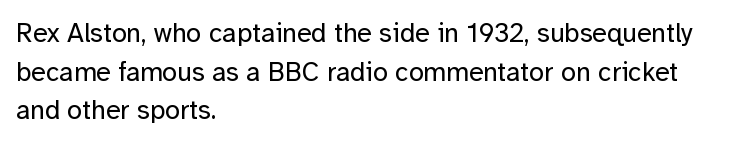
{"italic": "no", "bold": "no", "underline": "no", "align": "left", "line_spacing": "normal", "line_spacing_ratio": 1.43, "letter_spacing": "normal", "letter_spacing_em": 0.0, "glyph_px": 27}
